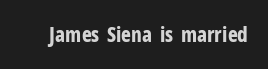
The letterforms sit shoulder to shoulder at normal distance. These lines were composed using upright roman letters. Check the space under the baseline: it is left empty. The sample has been set heavy, in full bold.
